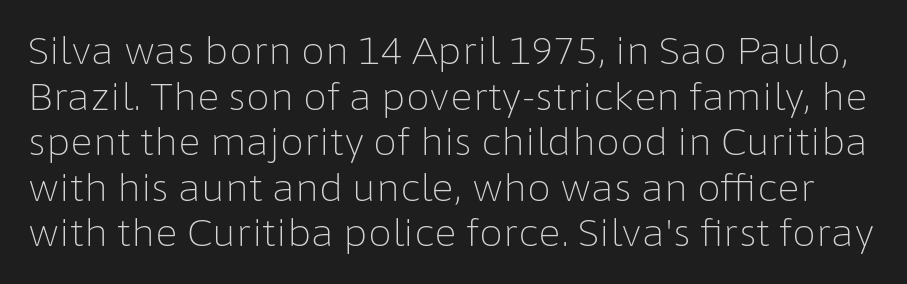
Character widths vary here, with narrow letters taking less room than wide ones. The glyphs are unaccompanied by any horizontal stroke below them. Designer's note — italics off, roman on. The face used here is a sans, in the tradition of grotesques and geometrics.
